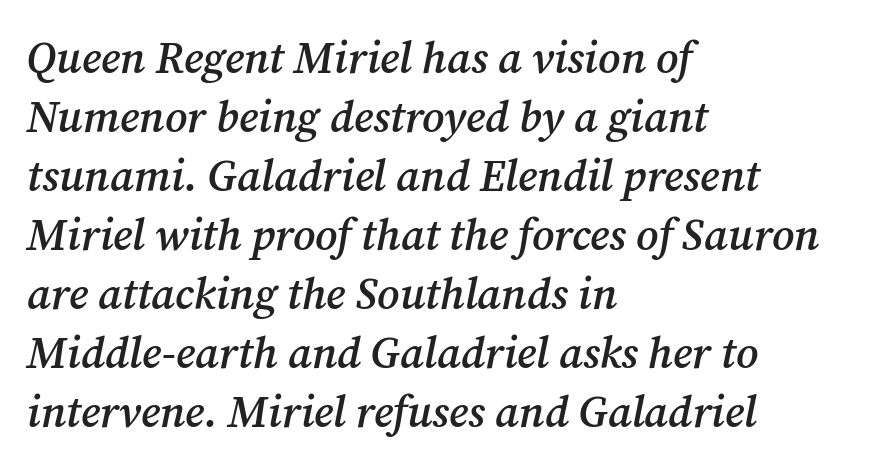
The image shows 44 px semibold serif type, italic (leaning right); set left-aligned, normal line spacing (1.34x), normal letter spacing, not underlined; medium stroke contrast and a medium x-height.
